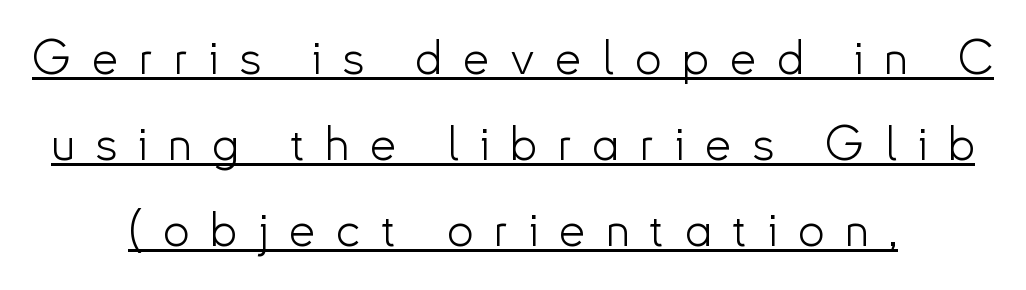
The image shows 47 px light sans-serif type, upright; set centered, line spacing 1.83x, unusually wide letter spacing (+0.44 em), underlined; low stroke contrast and a small x-height.
